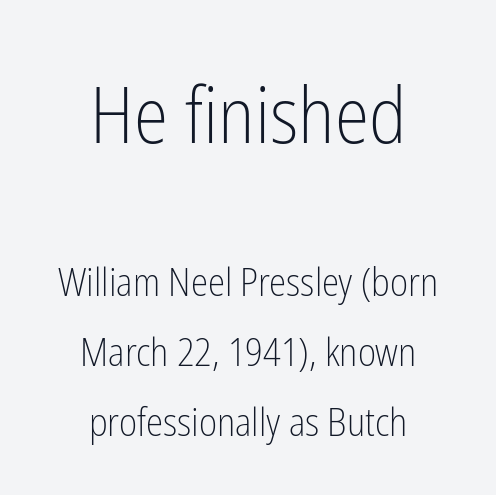
The image shows 78 px light, condensed sans-serif type, upright; set centered, line spacing 1.79x, normal letter spacing, not underlined; the first (top) block is 2.0x larger; low stroke contrast and a medium x-height.
